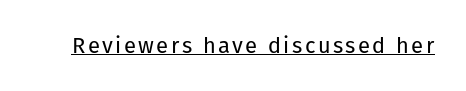
{"italic": "no", "bold": "no", "underline": "yes", "glyph_px": 22}
